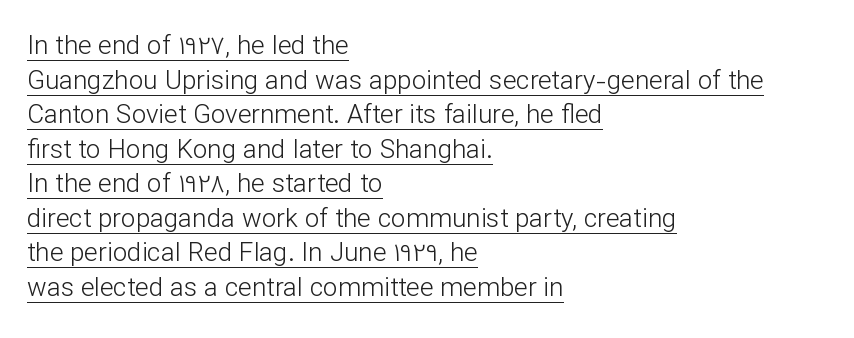
{"italic": "no", "bold": "no", "underline": "yes", "align": "left", "line_spacing": "normal", "line_spacing_ratio": 1.33, "letter_spacing": "normal", "letter_spacing_em": 0.0, "glyph_px": 26}
